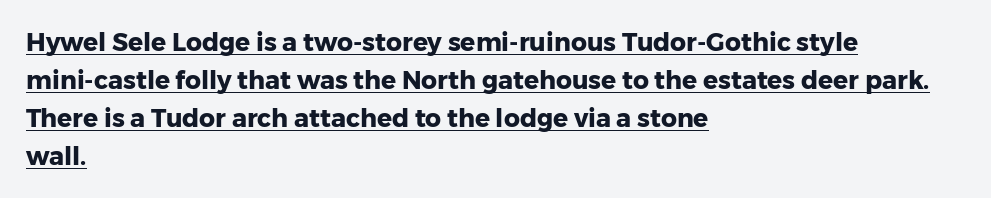
The letters are bold, with thick, heavy strokes. Leading: standard. This sample uses plain, unmodified letter spacing. Caption: multi-line text, flush left, ragged right. Rendered with straight, roman letterforms.
